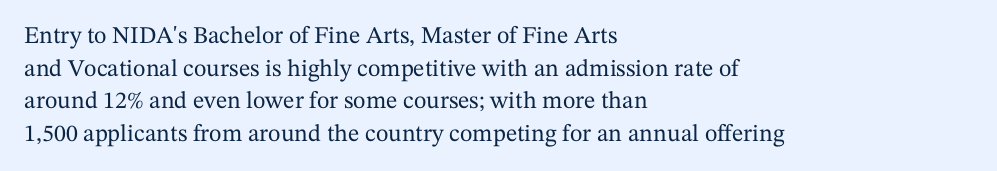
{"italic": "no", "underline": "no", "align": "left", "line_spacing": "normal", "line_spacing_ratio": 1.36, "letter_spacing": "normal", "letter_spacing_em": 0.0, "glyph_px": 24}
